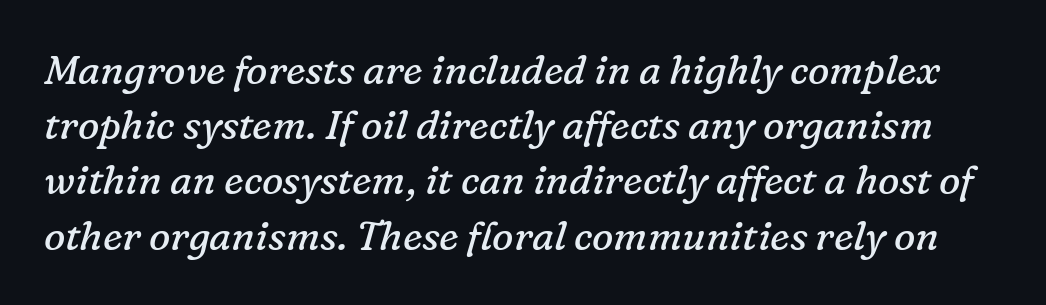
The image shows 40 px regular-weight serif type, italic (leaning right); set normal line spacing (1.38x), normal letter spacing, not underlined; low stroke contrast and a medium x-height.
